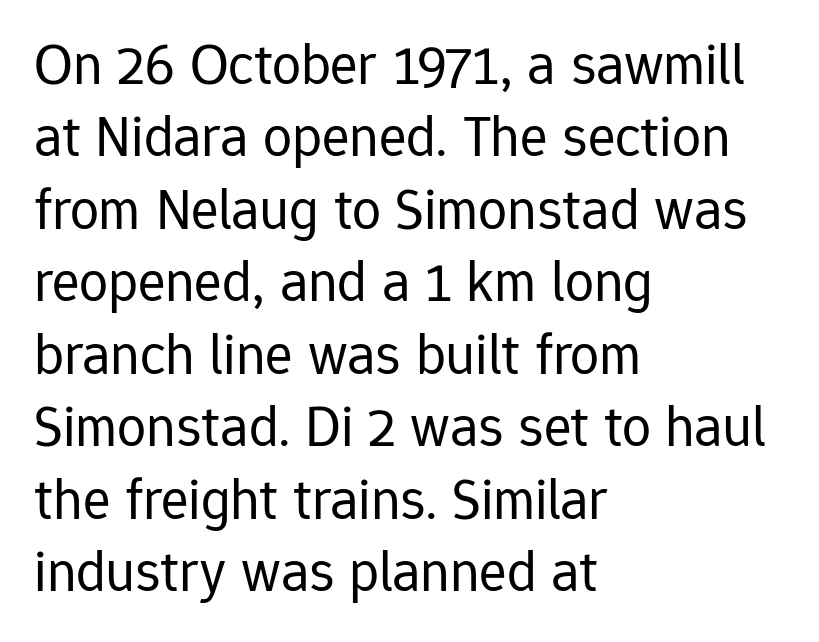
Is this a sans? Yes — the strokes have no serifs. Do the letters lean? They stand straight. Standard letterfit; no display-style spreading of the glyphs. Think of a printed novel: that variable character pitch is what you see here. The lines are quadded left.
